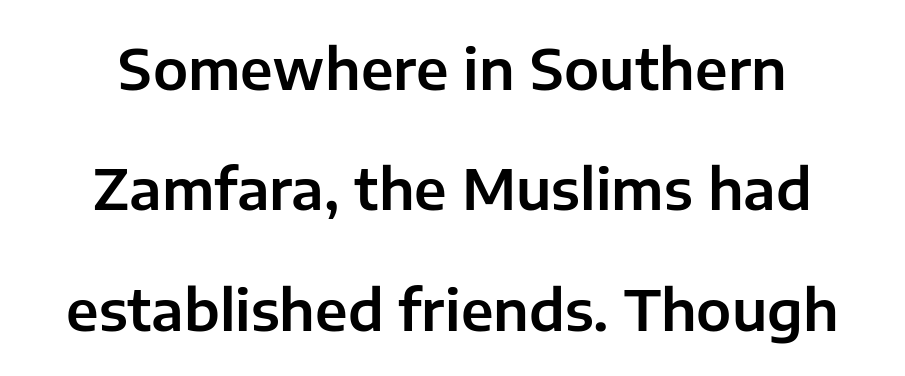
The space directly below the letters is spotless. These lines were composed using upright roman letters. Words appear dense and cohesive because spacing is normal. Baseline-to-baseline distance is far greater than the letter height. Each letter keeps its own natural width here, so spacing adapts to shape. Note: no serifs on the glyphs.
